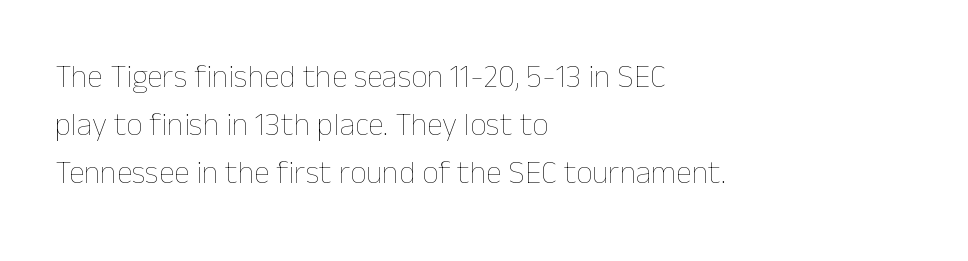
The image shows 32 px thin type, upright; set left-aligned, normal line spacing (1.5x), normal letter spacing, not underlined; low stroke contrast and a medium x-height.
